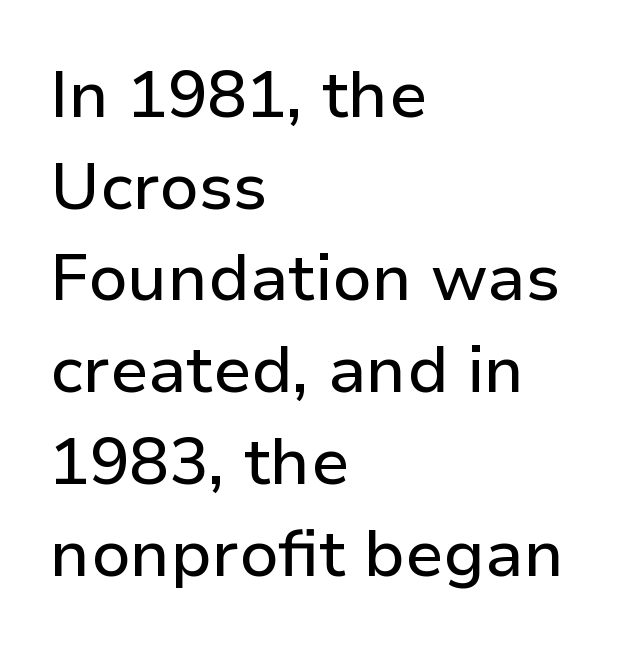
Q: Is the text italic (slanted)? A: No, it is upright.
Q: Is the typeface a serif or a sans-serif typeface? A: Sans-serif.
Q: Is the text underlined? A: No.
Q: How is the paragraph aligned? A: Left-aligned.
Q: Is the spacing between letters normal or unusually wide? A: Normal.
Q: Is the spacing between lines tight, normal or loose? A: Normal.
Q: Width (condensed, normal, or wide)? A: Normal.
Q: Stroke contrast? A: Low.
Q: x-height? A: Medium.
Q: Monospaced? A: No.
